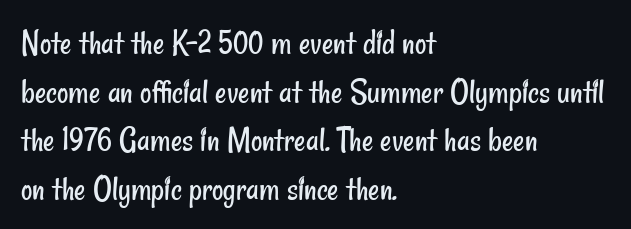
{"serif": "no", "bold": "no", "weight": "regular", "width": "condensed", "stroke_contrast": "low", "x_height": "small", "monospaced": "no", "underline": "no", "align": "left", "line_spacing": "normal", "line_spacing_ratio": 1.39, "letter_spacing": "normal", "letter_spacing_em": 0.0, "glyph_px": 35}
